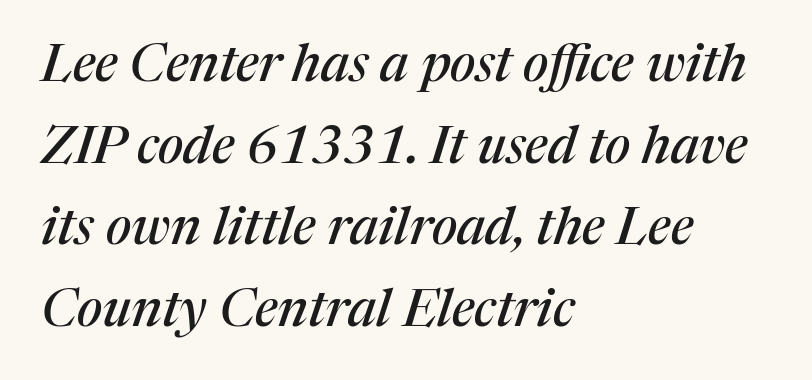
{"serif": "yes", "italic": "yes", "lean": "right", "slant_degrees": 17, "width": "normal", "stroke_contrast": "medium", "x_height": "medium", "monospaced": "no", "underline": "no", "align": "left", "line_spacing": "normal", "line_spacing_ratio": 1.57, "letter_spacing": "normal", "letter_spacing_em": 0.0, "glyph_px": 52}
